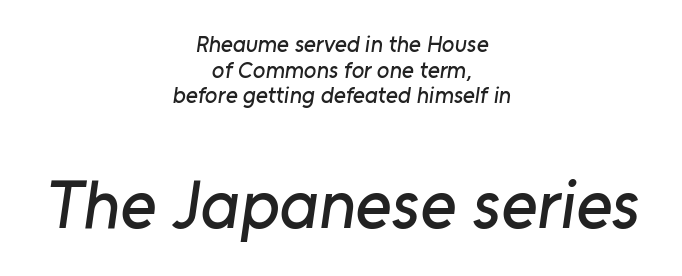
{"serif": "no", "width": "normal", "stroke_contrast": "low", "x_height": "medium", "monospaced": "no", "underline": "no", "align": "center", "line_spacing": "tight", "line_spacing_ratio": 1.11, "letter_spacing": "normal", "letter_spacing_em": 0.0, "larger_block": "second", "size_ratio": 3.0, "glyph_px": 69}
